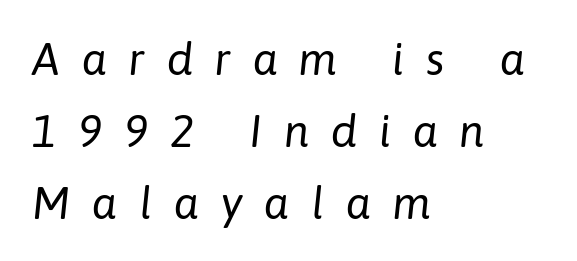
The image shows 45 px regular-weight type, italic (leaning right); set left-aligned, normal line spacing (1.6x), unusually wide letter spacing (+0.49 em), not underlined; low stroke contrast and a medium x-height.
